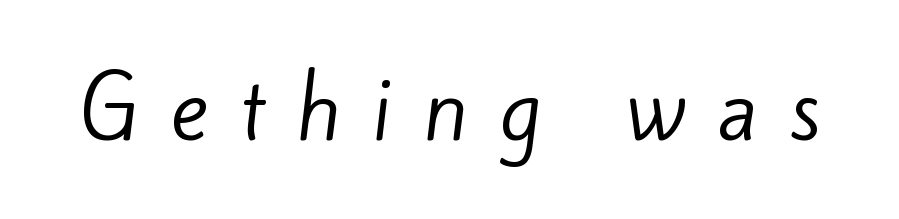
Q: Is the text bold? A: No.
Q: Is the typeface a serif or a sans-serif typeface? A: Sans-serif.
Q: Is the text underlined? A: No.
Q: Is the spacing between letters normal or unusually wide? A: Unusually wide.
Q: Width (condensed, normal, or wide)? A: Normal.
Q: Stroke contrast? A: Low.
Q: x-height? A: Small.
Q: Monospaced? A: No.
